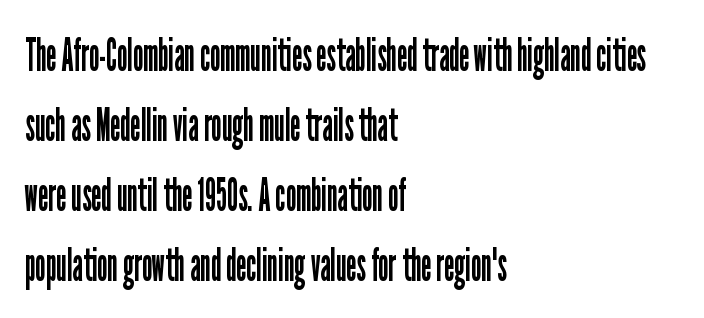
The image shows 47 px regular-weight, condensed sans-serif type, upright; set left-aligned, normal line spacing (1.49x), normal letter spacing, not underlined; low stroke contrast and a medium x-height.
